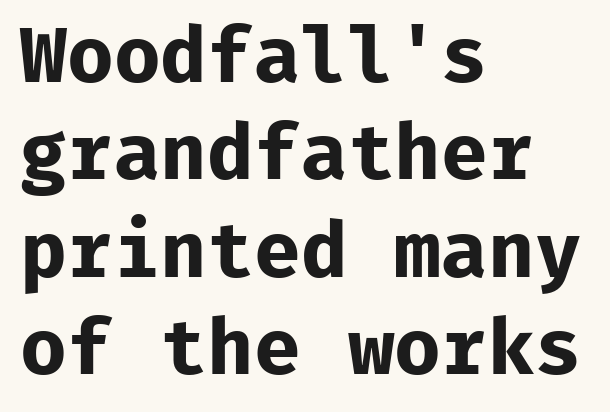
Nobody drew a line under any word here. Quick note: interline space is typical. Set as a true bold cut, around the 700 mark. No italicization has been applied; the sample stays upright.
